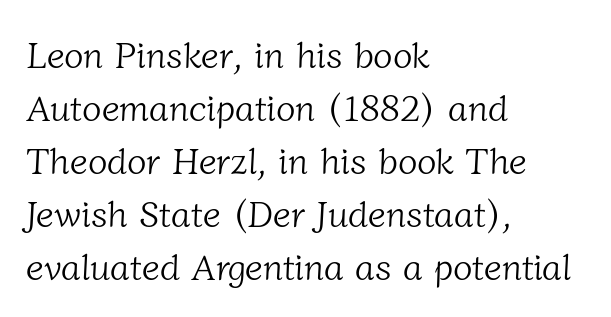
{"serif": "yes", "bold": "no", "weight": "light", "width": "normal", "stroke_contrast": "low", "x_height": "medium", "monospaced": "no", "underline": "no", "align": "left", "line_spacing": "normal", "line_spacing_ratio": 1.47, "letter_spacing": "normal", "letter_spacing_em": 0.0, "glyph_px": 36}
